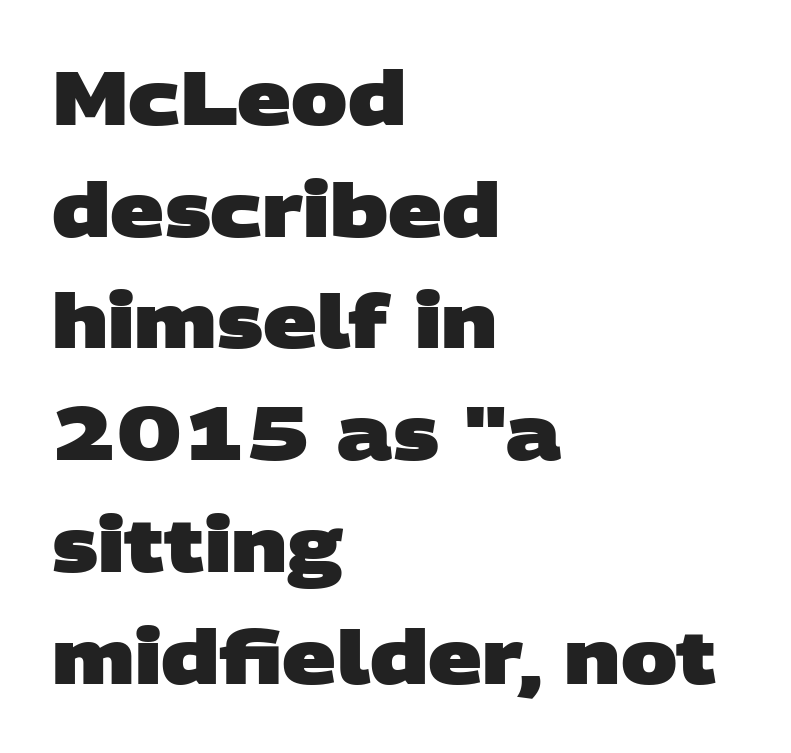
Q: Is the text bold? A: Yes.
Q: Is the typeface a serif or a sans-serif typeface? A: Sans-serif.
Q: Is the text underlined? A: No.
Q: How is the paragraph aligned? A: Left-aligned.
Q: Is the spacing between letters normal or unusually wide? A: Normal.
Q: Is the spacing between lines tight, normal or loose? A: Normal.
Q: Width (condensed, normal, or wide)? A: Wide.
Q: Stroke contrast? A: Low.
Q: x-height? A: Large.
Q: Monospaced? A: No.
